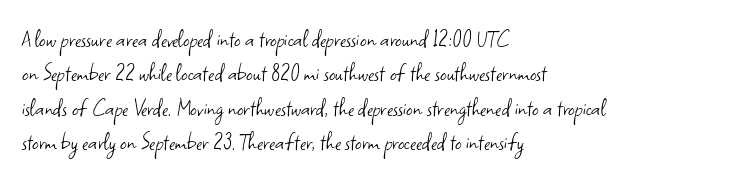
Leftover space on each line is placed entirely after the last word. The rendering uses a moderate line-height, typical for paragraphs. Underlining? Definitely not there. A light-to-regular cut is what we see here.
